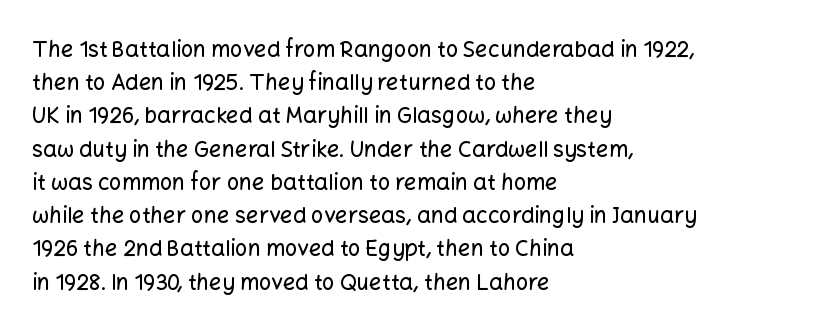
{"italic": "no", "underline": "no", "align": "left", "line_spacing": "normal", "line_spacing_ratio": 1.51, "letter_spacing": "normal", "letter_spacing_em": 0.0, "glyph_px": 22}
